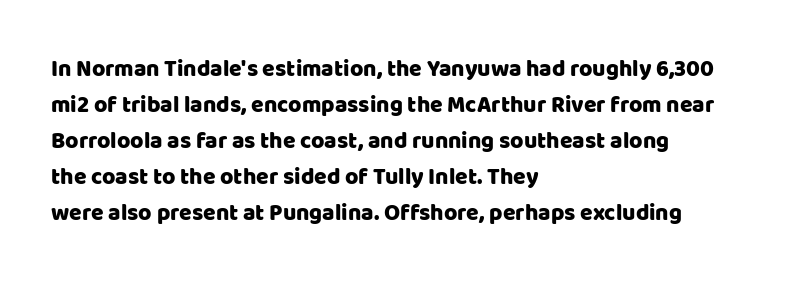
Q: Is the text italic (slanted)? A: No, it is upright.
Q: Is the text underlined? A: No.
Q: How is the paragraph aligned? A: Left-aligned.
Q: Is the spacing between letters normal or unusually wide? A: Normal.
Q: Is the spacing between lines tight, normal or loose? A: Normal.
